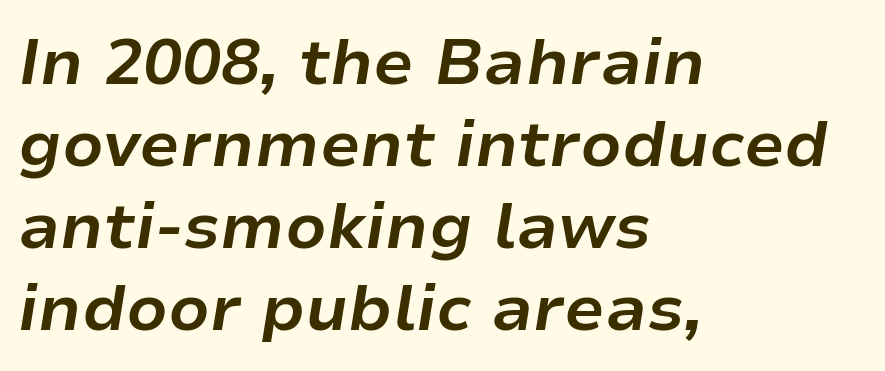
Notice how the passage keeps a crisp vertical edge on the left only. Think of a printed novel: that variable character pitch is what you see here. The font is running at its bold setting. The passage shown is not underscored anywhere. It's the slanting kind of type.
